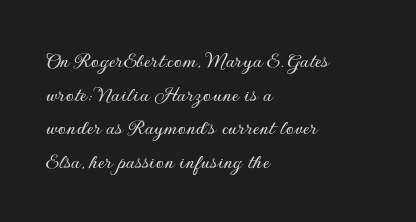
Notice how the passage keeps a crisp vertical edge on the left only. The passage shown is not underscored anywhere. Tracking value appears to be zero — textbook default spacing.
